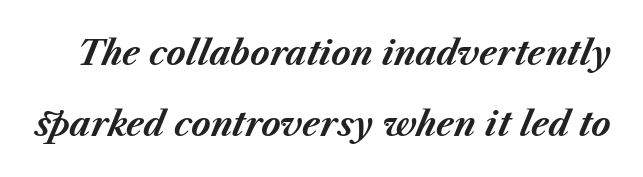
Q: Is the text bold? A: Yes.
Q: Is the text italic (slanted)? A: Yes, it leans right by about 23 degrees.
Q: Is the text underlined? A: No.
Q: Is the spacing between letters normal or unusually wide? A: Normal.
Q: Is the spacing between lines tight, normal or loose? A: Loose.
Q: Width (condensed, normal, or wide)? A: Normal.
Q: Stroke contrast? A: Medium.
Q: x-height? A: Medium.
Q: Monospaced? A: No.
